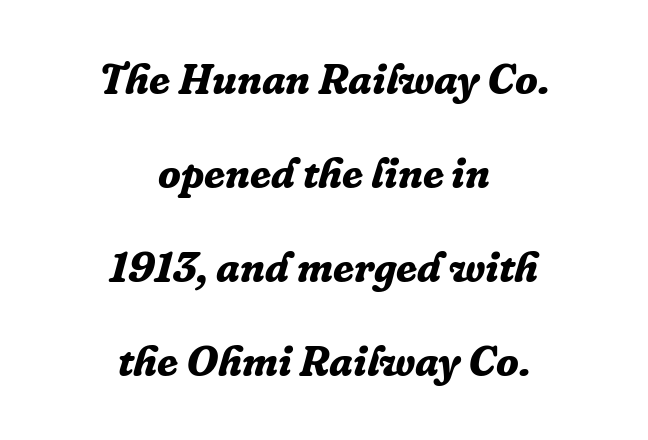
Looks like regular typesetting: each glyph gets only the width it needs. Leading: increased. Tracking value appears to be zero — textbook default spacing. The string is rendered with underlining switched off. On the weight axis this lands at bold, roughly 700.
